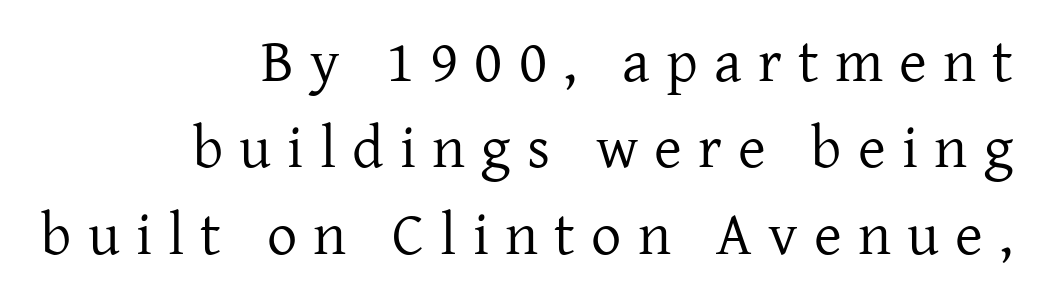
Type without underlining. Varying glyph widths throughout — classic text-font behaviour. Nothing heavy about these letters — not bold at all. The rendering anchors every line to the right-hand side. The font's upright variant was chosen for this text.
